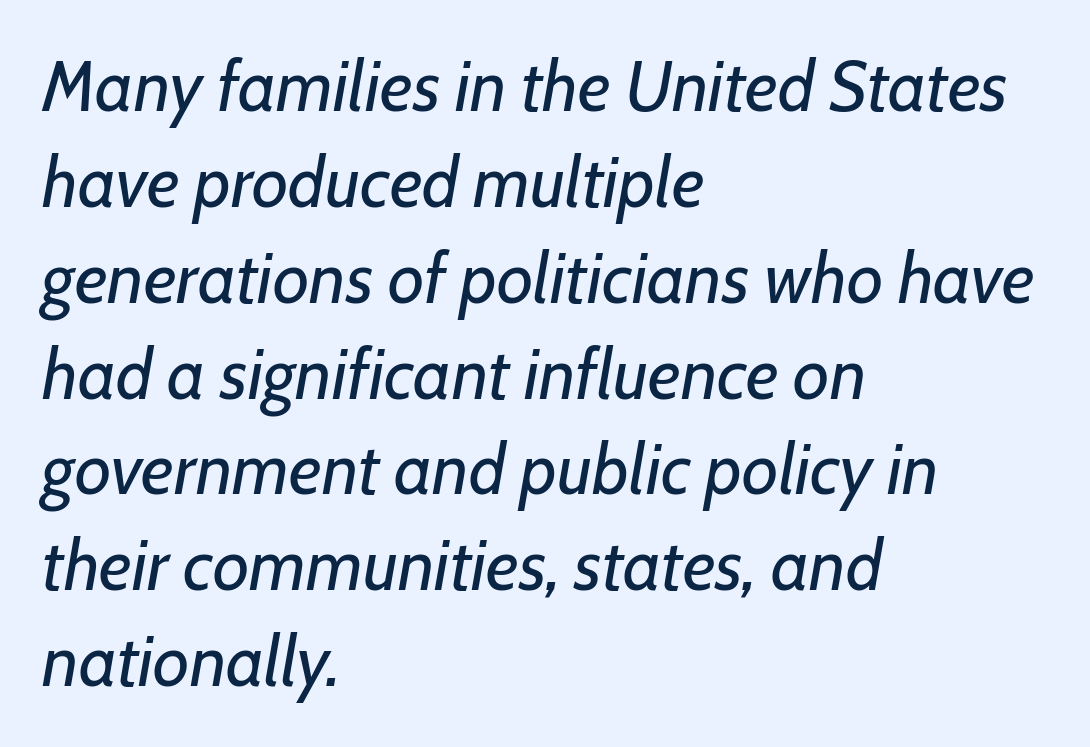
Q: Is the text bold? A: No.
Q: Is the text italic (slanted)? A: Yes, it leans right by about 7 degrees.
Q: Is the text underlined? A: No.
Q: How is the paragraph aligned? A: Left-aligned.
Q: Is the spacing between letters normal or unusually wide? A: Normal.
Q: Is the spacing between lines tight, normal or loose? A: Normal.
Q: Width (condensed, normal, or wide)? A: Normal.
Q: Stroke contrast? A: Low.
Q: x-height? A: Medium.
Q: Monospaced? A: No.
